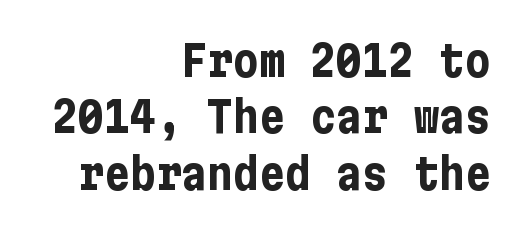
Q: Is the text bold? A: Yes.
Q: Is the text italic (slanted)? A: No, it is upright.
Q: Is the typeface a serif or a sans-serif typeface? A: Sans-serif.
Q: Is the text underlined? A: No.
Q: How is the paragraph aligned? A: Right-aligned.
Q: Is the spacing between letters normal or unusually wide? A: Normal.
Q: Is the spacing between lines tight, normal or loose? A: Normal.
Q: Width (condensed, normal, or wide)? A: Condensed.
Q: Stroke contrast? A: Low.
Q: x-height? A: Medium.
